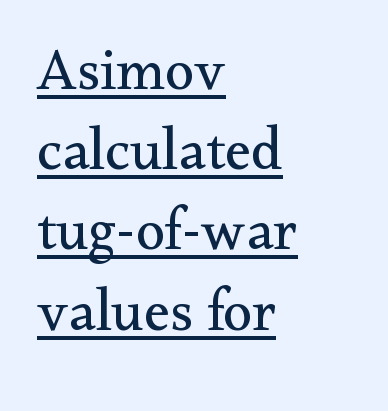
This is roman type, the default non-slanted kind. Alignment: flush left. Students, observe: this is what conventionally led text looks like. The typesetting does not lean heavy: it is not bold.
